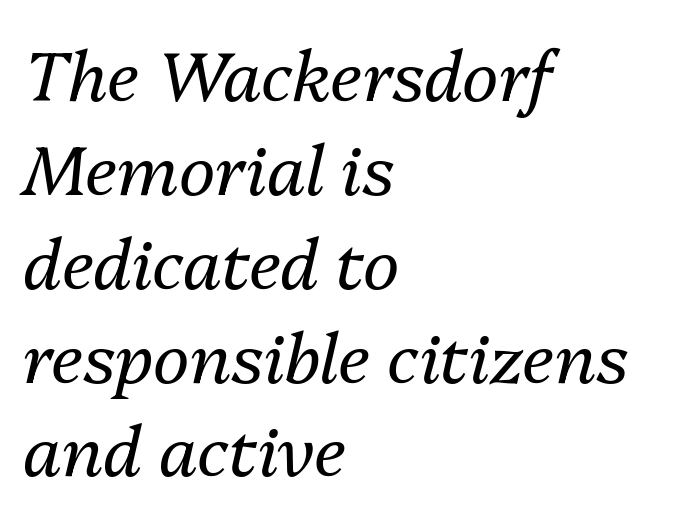
Q: Is the text bold? A: No.
Q: Is the text italic (slanted)? A: Yes, it leans right by about 13 degrees.
Q: Is the text underlined? A: No.
Q: How is the paragraph aligned? A: Left-aligned.
Q: Is the spacing between letters normal or unusually wide? A: Normal.
Q: Is the spacing between lines tight, normal or loose? A: Normal.
Q: Width (condensed, normal, or wide)? A: Normal.
Q: Stroke contrast? A: Medium.
Q: x-height? A: Medium.
Q: Monospaced? A: No.
